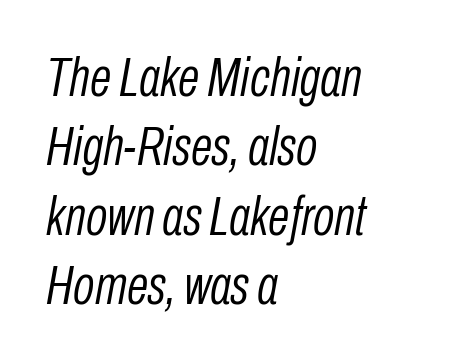
{"italic": "yes", "lean": "right", "slant_degrees": 10, "bold": "no", "weight": "light", "width": "condensed", "stroke_contrast": "low", "x_height": "medium", "monospaced": "no", "underline": "no", "align": "left", "line_spacing_ratio": 1.24, "letter_spacing": "normal", "letter_spacing_em": 0.0, "glyph_px": 56}
